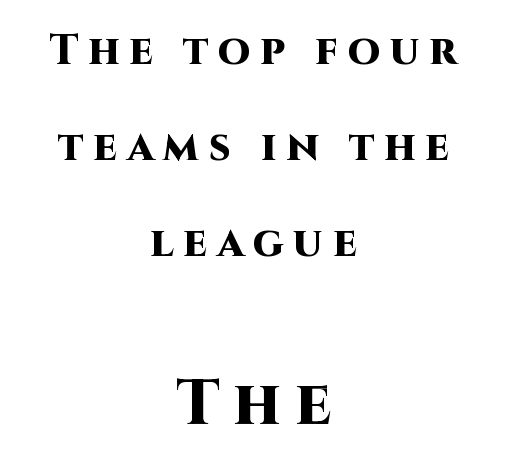
The image shows 63 px heavy sans-serif type, upright; set centered, loose line spacing (2.29x), unusually wide letter spacing (+0.23 em), not underlined; the second (bottom) block is 1.5x larger; high stroke contrast and a large x-height.
